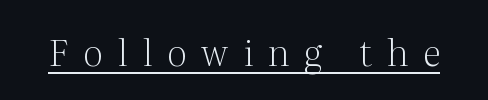
{"serif": "yes", "italic": "no", "bold": "no", "weight": "light", "width": "normal", "stroke_contrast": "medium", "x_height": "medium", "monospaced": "no", "underline": "yes", "letter_spacing": "wide", "letter_spacing_em": 0.39, "glyph_px": 37}
